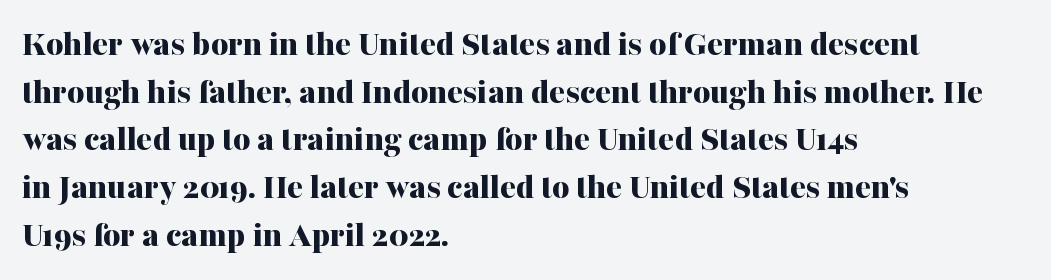
{"serif": "yes", "italic": "no", "bold": "yes", "weight": "bold", "width": "normal", "stroke_contrast": "medium", "x_height": "medium", "monospaced": "no", "underline": "no", "align": "left", "line_spacing": "normal", "line_spacing_ratio": 1.29, "letter_spacing": "normal", "letter_spacing_em": 0.0, "glyph_px": 37}
